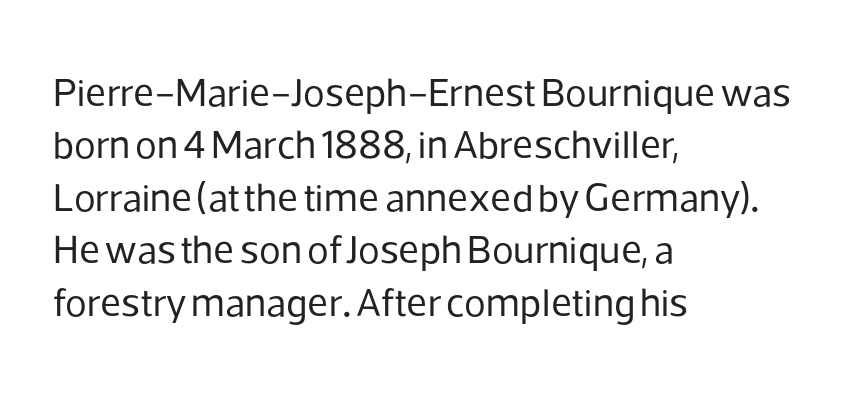
The image shows 40 px regular-weight sans-serif type, upright; set left-aligned, normal line spacing (1.31x), normal letter spacing, not underlined; low stroke contrast and a medium x-height.
